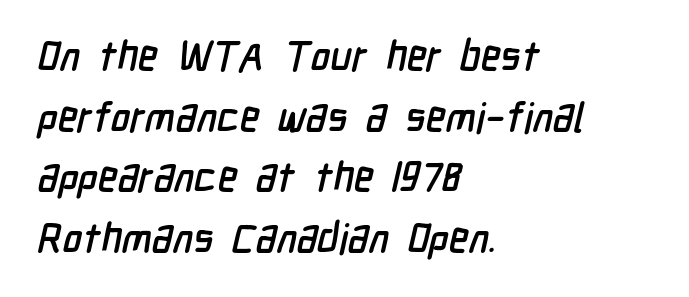
Leading matches the norm, producing a regular column. Note the varied advance widths — an 'i' is clearly narrower than an 'm'. Unmarked baselines from the first word to the last. Short note: letters normally spaced.
